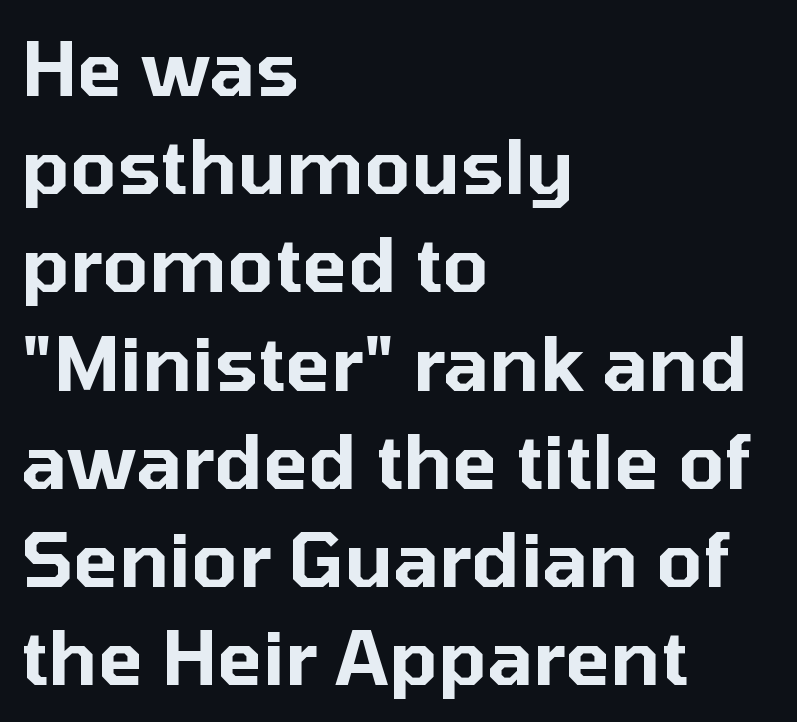
{"serif": "no", "italic": "no", "width": "normal", "stroke_contrast": "low", "x_height": "medium", "monospaced": "no", "underline": "no", "align": "left", "line_spacing": "normal", "line_spacing_ratio": 1.31, "letter_spacing": "normal", "letter_spacing_em": 0.0, "glyph_px": 75}
